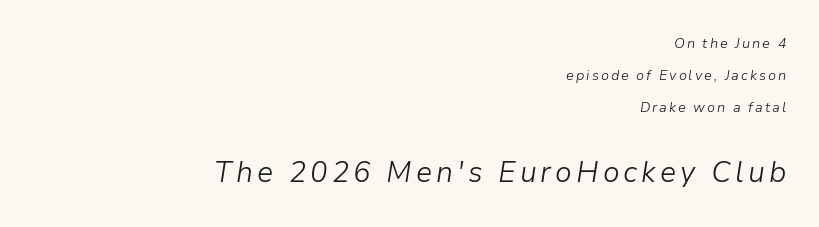
{"italic": "yes", "lean": "right", "slant_degrees": 9, "bold": "no", "weight": "light", "width": "normal", "stroke_contrast": "low", "x_height": "medium", "monospaced": "no", "underline": "no", "align": "right", "line_spacing": "loose", "line_spacing_ratio": 2.29, "larger_block": "second", "size_ratio": 2.07, "glyph_px": 29}
